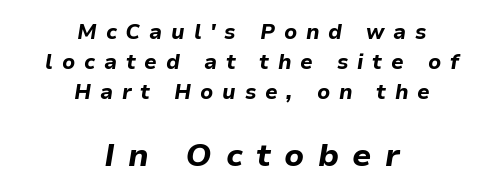
Q: Is the text bold? A: Yes.
Q: Is the text italic (slanted)? A: Yes, it leans right by about 9 degrees.
Q: Is the text underlined? A: No.
Q: How is the paragraph aligned? A: Centered.
Q: Is the spacing between letters normal or unusually wide? A: Unusually wide.
Q: Is the spacing between lines tight, normal or loose? A: Normal.
Q: Which block of text is set in a larger size, the first (top) or the second (bottom)? A: The second (bottom) one.
Q: Width (condensed, normal, or wide)? A: Normal.
Q: Stroke contrast? A: Low.
Q: x-height? A: Medium.
Q: Monospaced? A: No.
